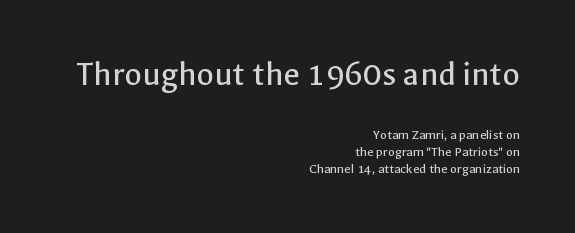
The image shows 36 px regular-weight sans-serif type, upright; set right-aligned, line spacing 1.21x, normal letter spacing, not underlined; the first (top) block is 2.57x larger; a medium x-height.
